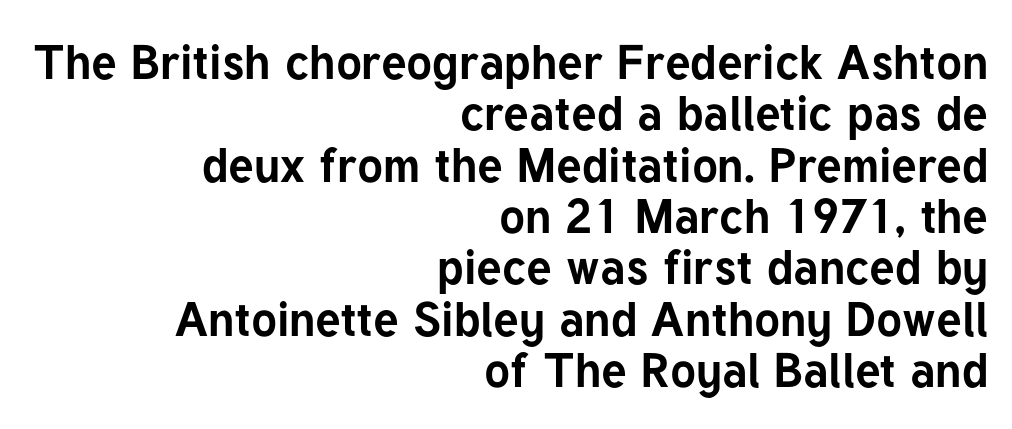
Q: Is the text bold? A: Yes.
Q: Is the text italic (slanted)? A: No, it is upright.
Q: Is the typeface a serif or a sans-serif typeface? A: Sans-serif.
Q: Is the text underlined? A: No.
Q: How is the paragraph aligned? A: Right-aligned.
Q: Is the spacing between letters normal or unusually wide? A: Normal.
Q: Is the spacing between lines tight, normal or loose? A: Tight.
Q: Width (condensed, normal, or wide)? A: Normal.
Q: Stroke contrast? A: Low.
Q: x-height? A: Medium.
Q: Monospaced? A: No.
